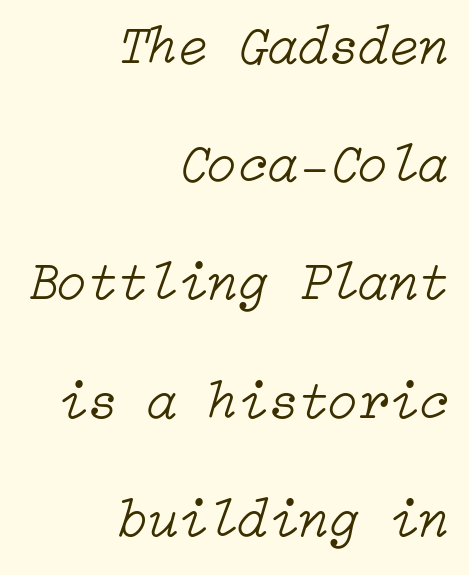
{"italic": "yes", "lean": "right", "slant_degrees": 15, "bold": "no", "weight": "light", "width": "normal", "stroke_contrast": "low", "x_height": "medium", "underline": "no", "align": "right", "line_spacing": "loose", "line_spacing_ratio": 2.15, "letter_spacing": "normal", "letter_spacing_em": 0.0, "glyph_px": 55}
